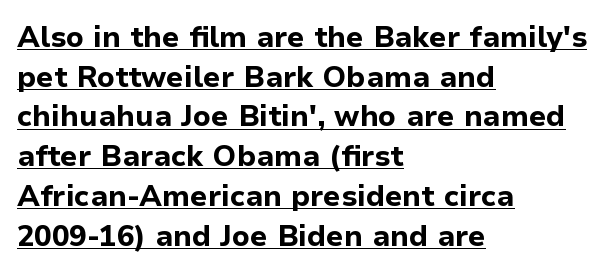
Tracking here is standard; glyphs follow each other at the usual distance. The letters advance in unequal steps, a hallmark of proportional type. Plenty of ink on the page — the face is bold. Upright lettering throughout. A continuous stroke trails under the words, as in a hyperlink. Notice how the passage keeps a crisp vertical edge on the left only.
